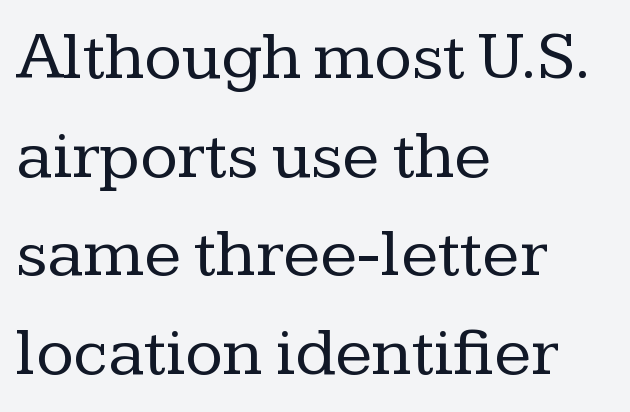
Q: Is the text bold? A: No.
Q: Is the text italic (slanted)? A: No, it is upright.
Q: Is the typeface a serif or a sans-serif typeface? A: Serif.
Q: Is the text underlined? A: No.
Q: How is the paragraph aligned? A: Left-aligned.
Q: Is the spacing between letters normal or unusually wide? A: Normal.
Q: Is the spacing between lines tight, normal or loose? A: Normal.
Q: Width (condensed, normal, or wide)? A: Normal.
Q: Stroke contrast? A: Low.
Q: x-height? A: Medium.
Q: Monospaced? A: No.
